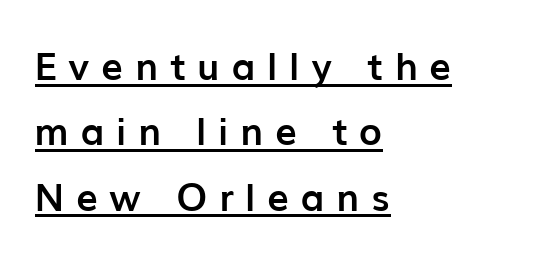
Q: Is the text bold? A: Yes.
Q: Is the text italic (slanted)? A: No, it is upright.
Q: Is the typeface a serif or a sans-serif typeface? A: Sans-serif.
Q: Is the text underlined? A: Yes.
Q: How is the paragraph aligned? A: Left-aligned.
Q: Is the spacing between letters normal or unusually wide? A: Unusually wide.
Q: Width (condensed, normal, or wide)? A: Normal.
Q: Stroke contrast? A: Low.
Q: x-height? A: Medium.
Q: Monospaced? A: No.
